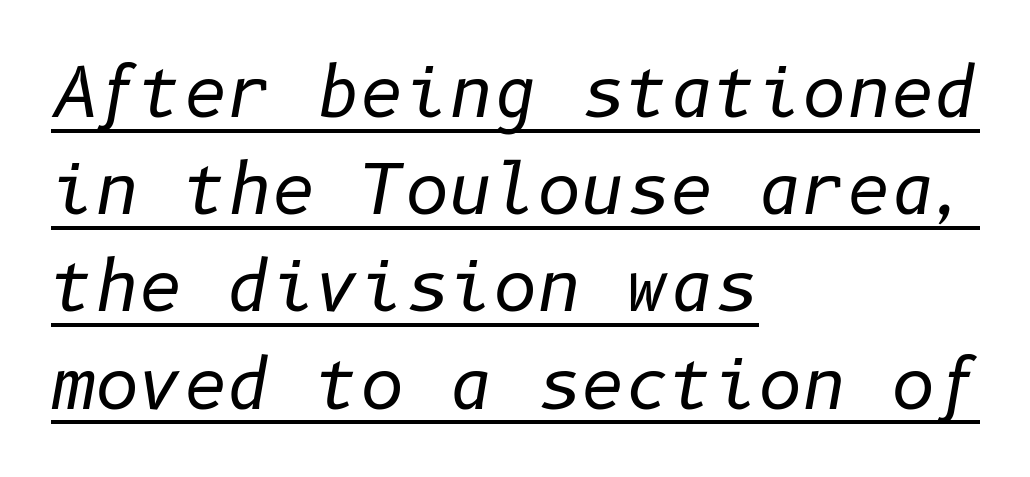
{"italic": "yes", "lean": "right", "slant_degrees": 10, "bold": "no", "weight": "regular", "width": "normal", "stroke_contrast": "low", "x_height": "medium", "underline": "yes", "align": "left", "line_spacing": "normal", "line_spacing_ratio": 1.43, "letter_spacing": "normal", "letter_spacing_em": 0.0, "glyph_px": 68}
